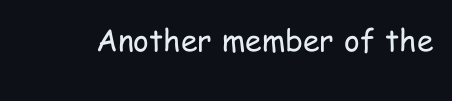
Think of a printed novel: that variable character pitch is what you see here. Are there feet on the stems? There aren't — it's a sans. The passage shown is not underscored anywhere. Ascenders rise straight up at ninety degrees.
